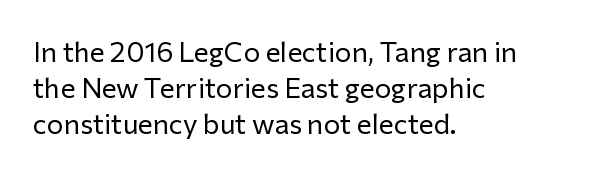
Q: Is the text bold? A: No.
Q: Is the text italic (slanted)? A: No, it is upright.
Q: Is the typeface a serif or a sans-serif typeface? A: Sans-serif.
Q: Is the text underlined? A: No.
Q: How is the paragraph aligned? A: Left-aligned.
Q: Is the spacing between letters normal or unusually wide? A: Normal.
Q: Is the spacing between lines tight, normal or loose? A: Normal.
Q: Width (condensed, normal, or wide)? A: Normal.
Q: Stroke contrast? A: Low.
Q: x-height? A: Medium.
Q: Monospaced? A: No.
